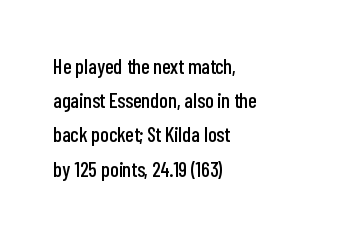
The image shows 21 px text type, upright; set left-aligned, normal line spacing (1.63x), normal letter spacing, not underlined.
